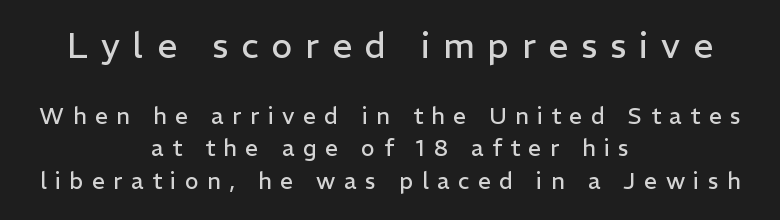
Rule under the text: the space is simply empty. Honestly, the letter spacing is so wide it's the main thing you notice. Heft: none added — not bold. The lines are quadded center. Normally led — the rows are evenly, conventionally spaced.
